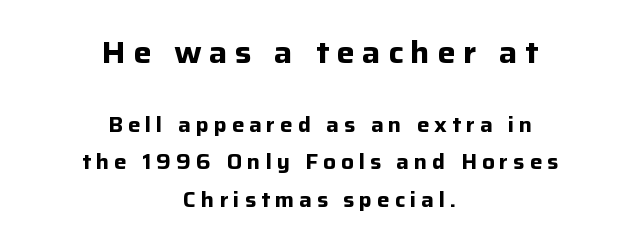
The image shows 31 px bold sans-serif type, upright; set centered, line spacing 1.8x, unusually wide letter spacing (+0.23 em), not underlined; the first (top) block is 1.48x larger; low stroke contrast and a medium x-height.
